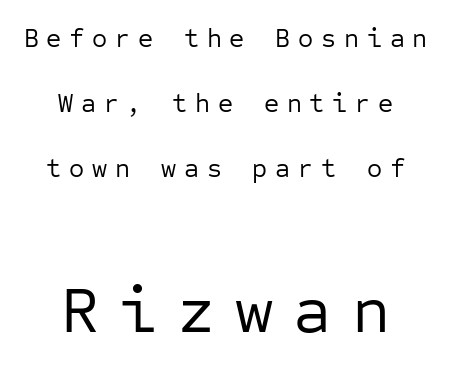
Q: Is the text bold? A: No.
Q: Is the text italic (slanted)? A: No, it is upright.
Q: Is the typeface a serif or a sans-serif typeface? A: Sans-serif.
Q: Is the text underlined? A: No.
Q: How is the paragraph aligned? A: Centered.
Q: Is the spacing between letters normal or unusually wide? A: Unusually wide.
Q: Is the spacing between lines tight, normal or loose? A: Loose.
Q: Which block of text is set in a larger size, the first (top) or the second (bottom)? A: The second (bottom) one.
Q: Width (condensed, normal, or wide)? A: Normal.
Q: Stroke contrast? A: Low.
Q: x-height? A: Medium.
Q: Monospaced? A: Yes.
